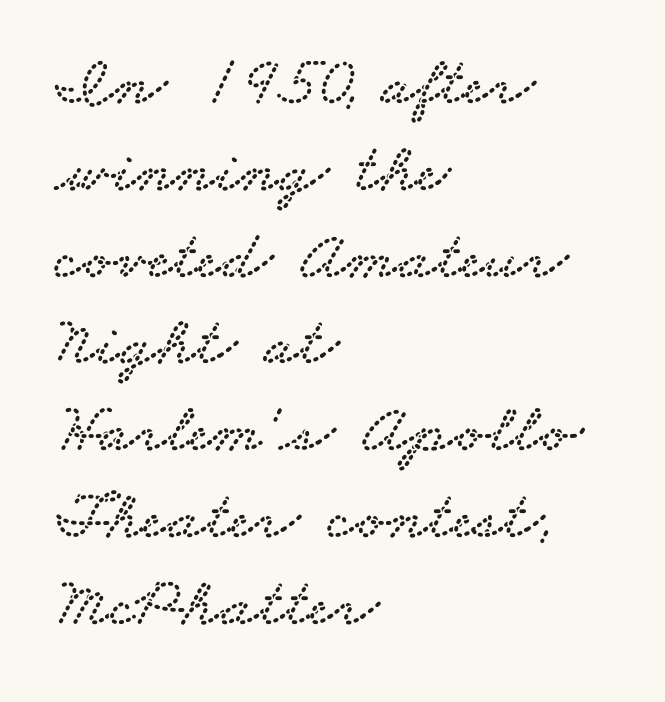
The image shows 70 px wide serif type; set left-aligned, line spacing 1.24x, normal letter spacing, not underlined; low stroke contrast and a small x-height.
